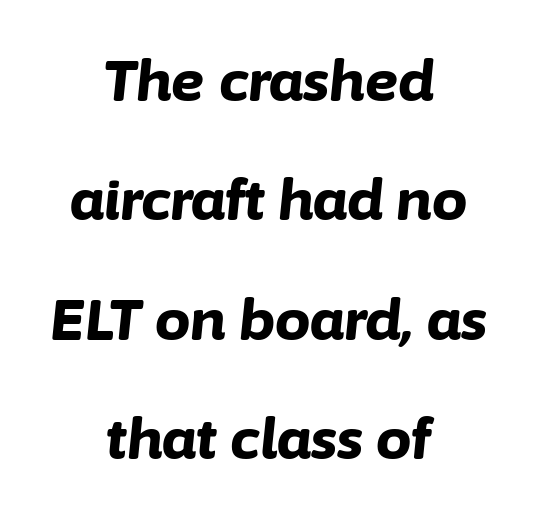
Alignment: centered. Honestly, the letter spacing is just normal — you wouldn't notice it. As a designer I'd log this as weight 700, bold. Proportional: the letters do not fall into vertical columns. Does the leading feel generous? Absolutely, it's lavish. Unmarked baselines from the first word to the last.
